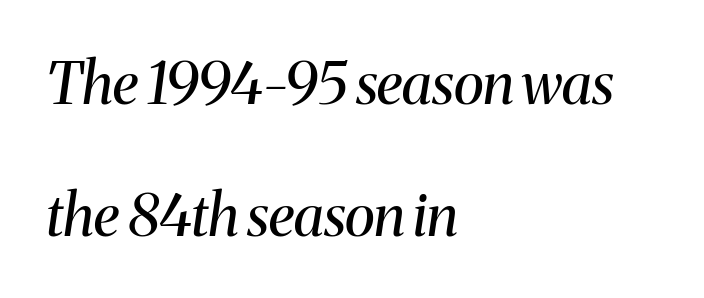
{"serif": "yes", "italic": "yes", "lean": "right", "slant_degrees": 8, "bold": "no", "weight": "regular", "width": "normal", "stroke_contrast": "medium", "x_height": "medium", "monospaced": "no", "underline": "no", "align": "left", "line_spacing": "loose", "line_spacing_ratio": 2.27, "letter_spacing": "normal", "letter_spacing_em": 0.0, "glyph_px": 58}
